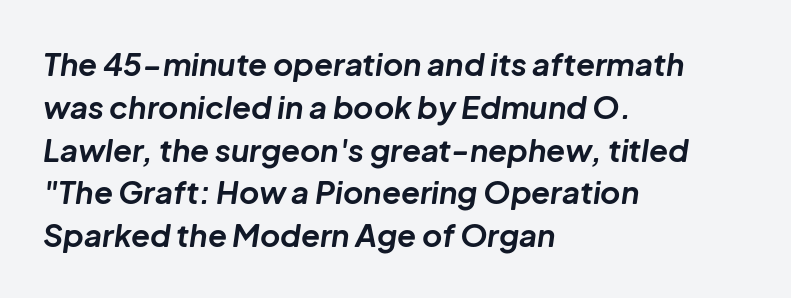
Q: Is the text bold? A: Yes.
Q: Is the text italic (slanted)? A: Yes, it leans right by about 8 degrees.
Q: Is the text underlined? A: No.
Q: How is the paragraph aligned? A: Left-aligned.
Q: Is the spacing between letters normal or unusually wide? A: Normal.
Q: Is the spacing between lines tight, normal or loose? A: Normal.
Q: Width (condensed, normal, or wide)? A: Normal.
Q: Stroke contrast? A: Low.
Q: x-height? A: Medium.
Q: Monospaced? A: No.
